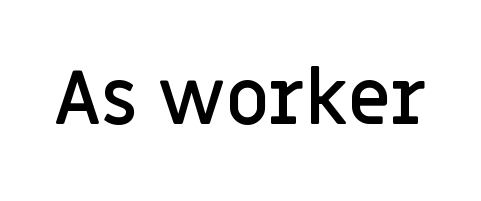
The rendering uses a semibold face; strokes are thickened but not to full bold. Posture: upright roman. Varying glyph widths throughout — classic text-font behaviour. The passage shown has conventional tracking throughout.
